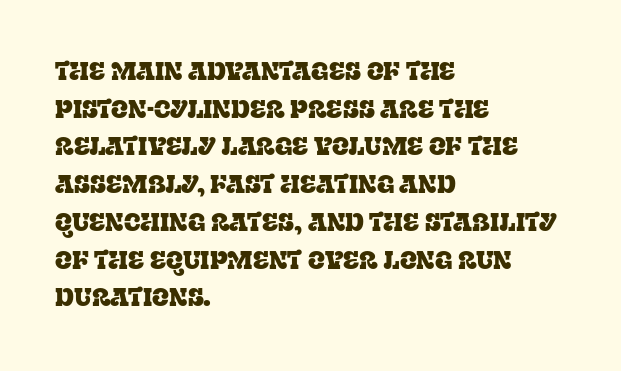
Q: Is the text italic (slanted)? A: No, it is upright.
Q: Is the text underlined? A: No.
Q: How is the paragraph aligned? A: Left-aligned.
Q: Is the spacing between letters normal or unusually wide? A: Normal.
Q: Is the spacing between lines tight, normal or loose? A: Normal.
